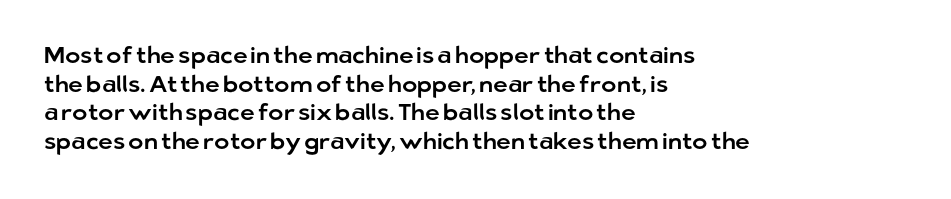
Quick note: not italic, upright. The letters sit at their default tracking, neither squeezed nor spread. The space between consecutive lines is moderate. This sample is left-justified, so line endings fall wherever the words run out. The string is rendered with underlining switched off.
